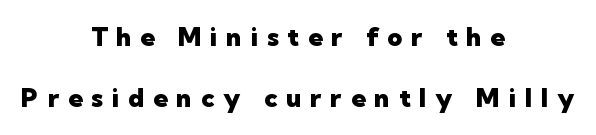
The image shows 26 px bold type, upright; set centered, loose line spacing (2.36x), unusually wide letter spacing (+0.34 em), not underlined.
